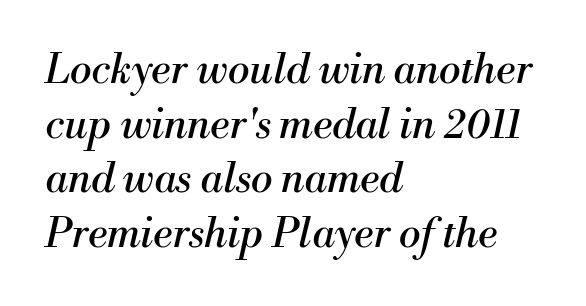
A clean baseline with only descenders dipping below it. Unbolded letterforms with no extra heft. Inter-character spacing is left at the font's built-in metrics. Look at the bottom of the vertical strokes: they flare into serifs here. Rendered with sloped, italic letterforms. This sample is left-justified, so line endings fall wherever the words run out.
